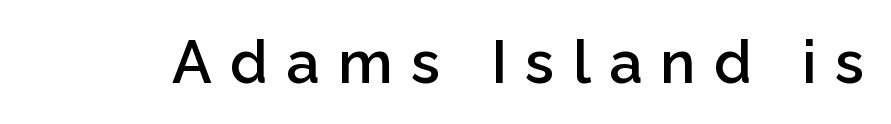
{"serif": "no", "italic": "no", "bold": "semi", "weight": "semibold", "width": "normal", "stroke_contrast": "low", "x_height": "medium", "monospaced": "no", "underline": "no", "letter_spacing": "wide", "letter_spacing_em": 0.31, "glyph_px": 59}
